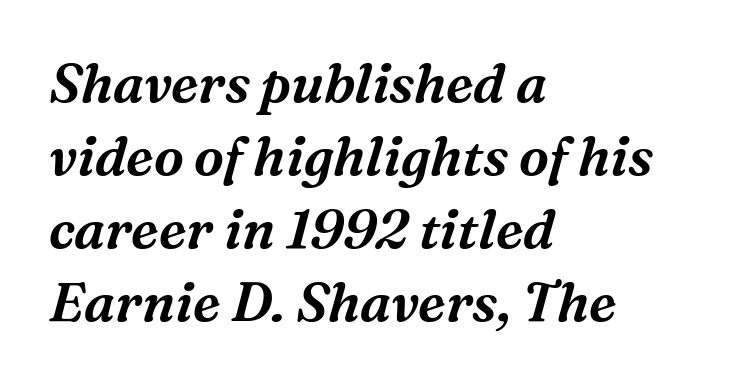
The image shows 54 px serif type, italic (leaning right); set left-aligned, normal line spacing (1.35x), normal letter spacing, not underlined; medium stroke contrast and a medium x-height.
